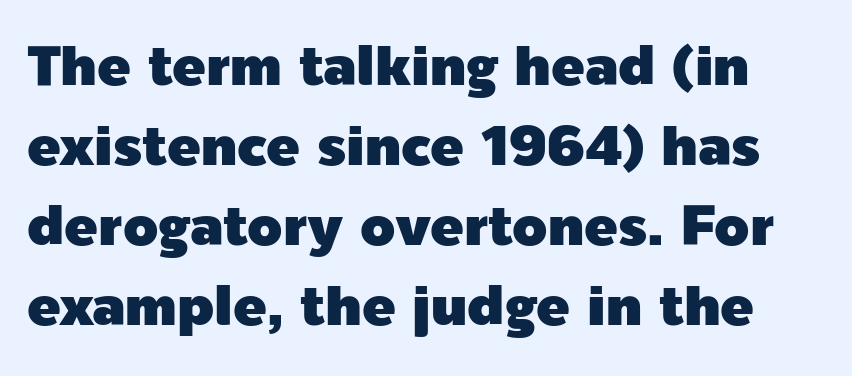
{"serif": "no", "italic": "no", "width": "normal", "x_height": "medium", "monospaced": "no", "underline": "no", "line_spacing": "normal", "line_spacing_ratio": 1.43, "letter_spacing": "normal", "letter_spacing_em": 0.0, "glyph_px": 56}
